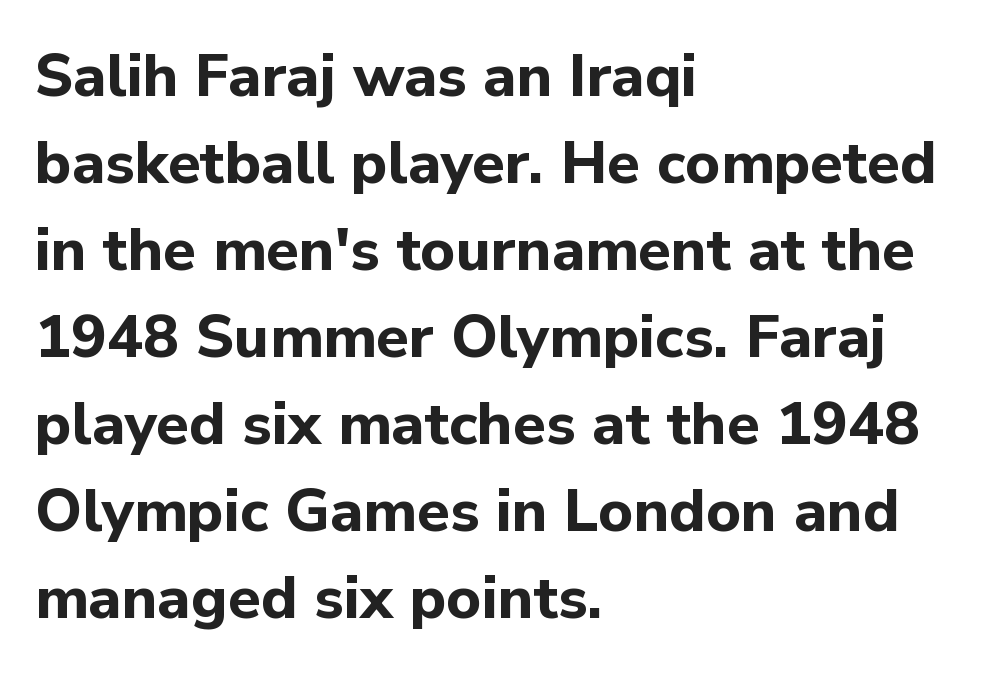
{"serif": "no", "italic": "no", "bold": "yes", "weight": "bold", "width": "normal", "stroke_contrast": "low", "x_height": "medium", "monospaced": "no", "underline": "no", "align": "left", "line_spacing": "normal", "line_spacing_ratio": 1.45, "letter_spacing": "normal", "letter_spacing_em": 0.0, "glyph_px": 60}
